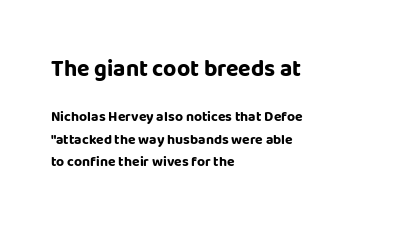
{"italic": "no", "bold": "yes", "underline": "no", "align": "left", "line_spacing": "normal", "line_spacing_ratio": 1.6, "letter_spacing": "normal", "letter_spacing_em": 0.0, "larger_block": "first", "size_ratio": 1.64, "glyph_px": 23}
